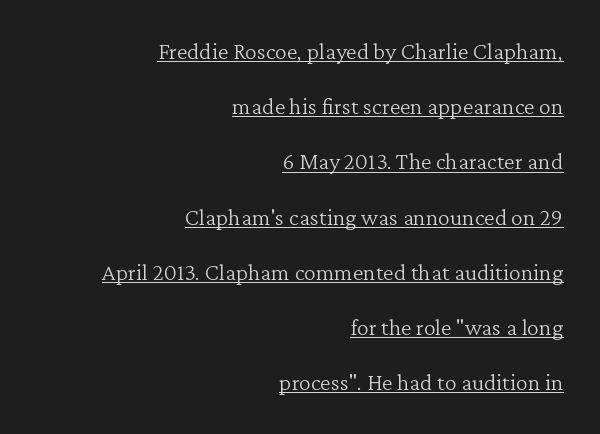
Weight class: somewhere from thin through regular. Where is the straight margin? On the right. Style check: upright. Does a line run under the words? Yes, clearly.
